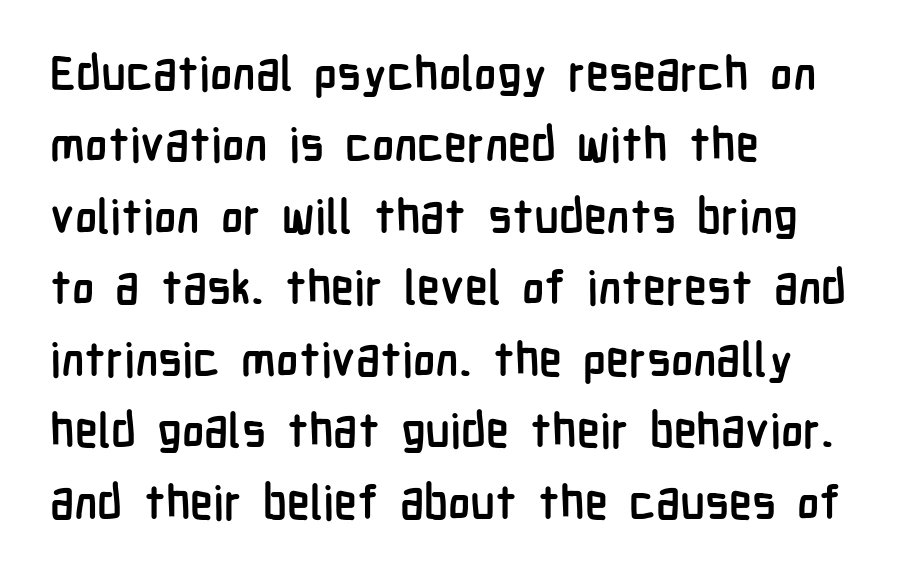
Q: Is the text bold? A: Yes.
Q: Is the text italic (slanted)? A: No, it is upright.
Q: Is the typeface a serif or a sans-serif typeface? A: Sans-serif.
Q: Is the text underlined? A: No.
Q: How is the paragraph aligned? A: Left-aligned.
Q: Is the spacing between letters normal or unusually wide? A: Normal.
Q: Is the spacing between lines tight, normal or loose? A: Normal.
Q: Width (condensed, normal, or wide)? A: Condensed.
Q: Stroke contrast? A: Low.
Q: x-height? A: Medium.
Q: Monospaced? A: No.
